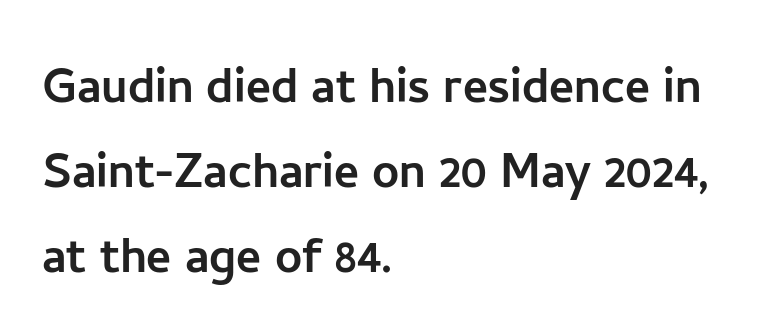
The image shows 60 px sans-serif type, upright; set left-aligned, normal line spacing (1.42x), normal letter spacing, not underlined; low stroke contrast and a medium x-height.
